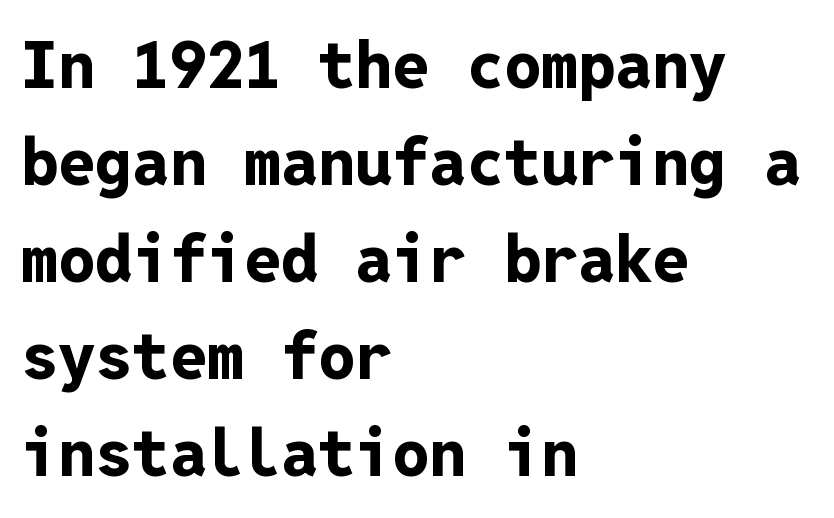
{"serif": "no", "italic": "no", "bold": "yes", "weight": "bold", "width": "normal", "stroke_contrast": "low", "x_height": "medium", "monospaced": "yes", "underline": "no", "align": "left", "line_spacing": "normal", "line_spacing_ratio": 1.47, "letter_spacing": "normal", "letter_spacing_em": 0.0, "glyph_px": 66}
